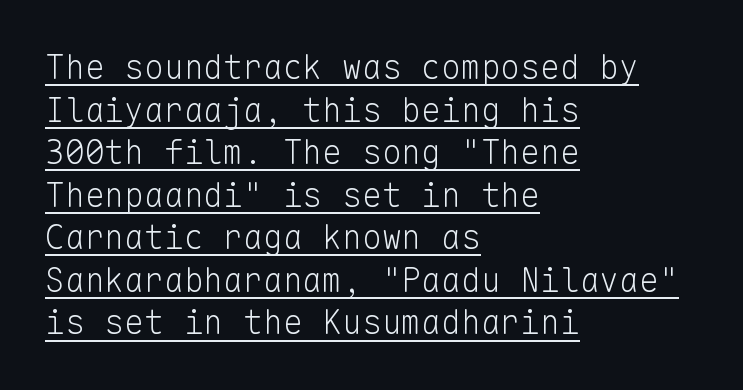
Q: Is the text bold? A: No.
Q: Is the text italic (slanted)? A: No, it is upright.
Q: Is the typeface a serif or a sans-serif typeface? A: Sans-serif.
Q: Is the text underlined? A: Yes.
Q: How is the paragraph aligned? A: Left-aligned.
Q: Is the spacing between letters normal or unusually wide? A: Normal.
Q: Is the spacing between lines tight, normal or loose? A: Normal.
Q: Width (condensed, normal, or wide)? A: Normal.
Q: Stroke contrast? A: Low.
Q: x-height? A: Medium.
Q: Monospaced? A: Yes.
